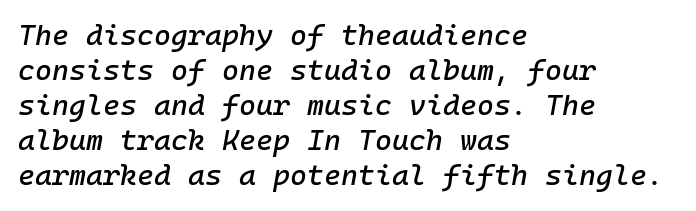
A typesetter would mark this as italic. Spacing between characters is what you'd get straight out of the box. Looks like terminal output: every glyph gets an equal slot. These lines stack with their left ends in a neat column. Plain, unruled lines of type.
